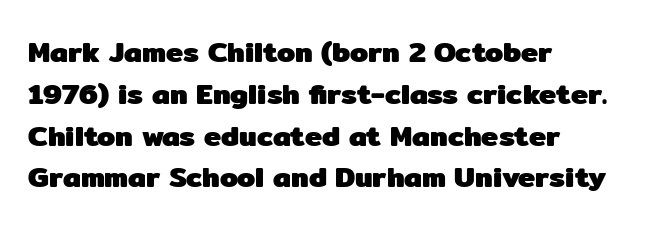
The image shows 29 px heavy sans-serif type, upright; set left-aligned, normal line spacing (1.44x), normal letter spacing, not underlined; low stroke contrast and a medium x-height.
